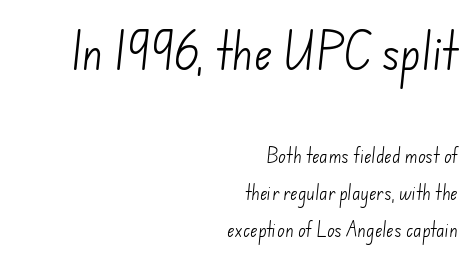
Q: Is the text bold? A: No.
Q: Is the typeface a serif or a sans-serif typeface? A: Sans-serif.
Q: Is the text underlined? A: No.
Q: How is the paragraph aligned? A: Right-aligned.
Q: Is the spacing between letters normal or unusually wide? A: Normal.
Q: Is the spacing between lines tight, normal or loose? A: Loose.
Q: Which block of text is set in a larger size, the first (top) or the second (bottom)? A: The first (top) one.
Q: Width (condensed, normal, or wide)? A: Normal.
Q: Stroke contrast? A: Low.
Q: x-height? A: Small.
Q: Monospaced? A: No.
